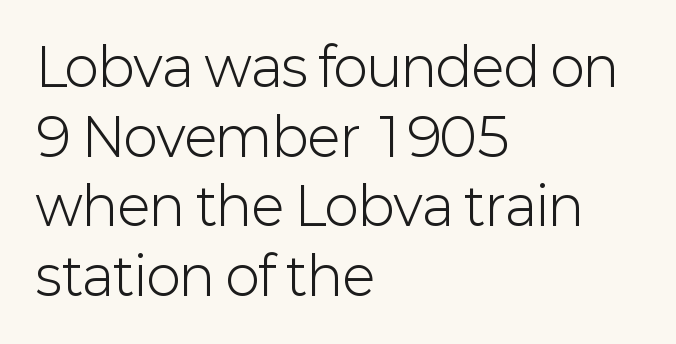
The strokes carry an ordinary text weight at most. Think of a printed novel: that variable character pitch is what you see here. Designer's note — italics off, roman on. This block has exactly the height ordinary leading produces. No feet cap the strokes, marking this as sans-serif type.
